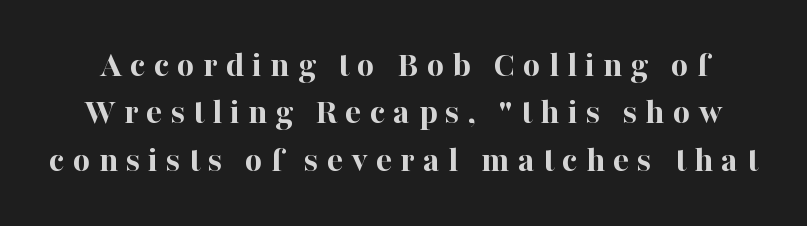
The image shows 37 px bold serif type, upright; set normal line spacing (1.28x), unusually wide letter spacing (+0.22 em), not underlined; high stroke contrast and a medium x-height.
